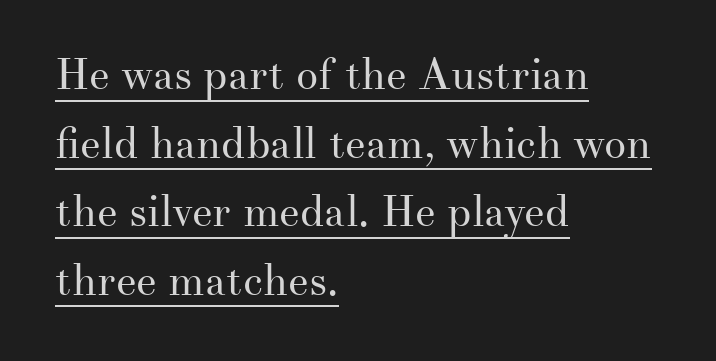
Q: Is the text bold? A: No.
Q: Is the text italic (slanted)? A: No, it is upright.
Q: Is the typeface a serif or a sans-serif typeface? A: Serif.
Q: Is the text underlined? A: Yes.
Q: How is the paragraph aligned? A: Left-aligned.
Q: Is the spacing between letters normal or unusually wide? A: Normal.
Q: Is the spacing between lines tight, normal or loose? A: Normal.
Q: Width (condensed, normal, or wide)? A: Normal.
Q: Stroke contrast? A: Medium.
Q: x-height? A: Small.
Q: Monospaced? A: No.
